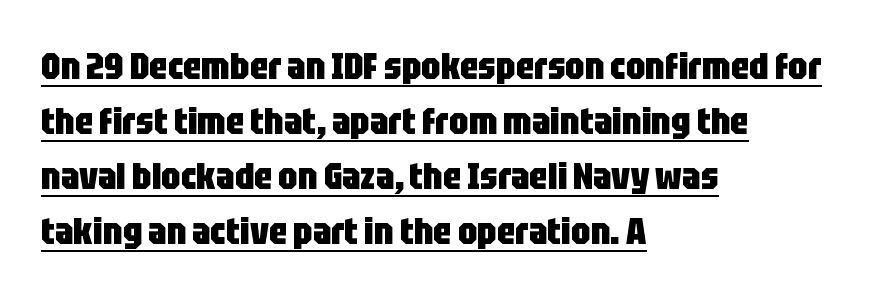
No feet cap the strokes, marking this as sans-serif type. The letters advance in unequal steps, a hallmark of proportional type. Nobody touched the tracking dial on this one. The leading is moderate, giving the passage an even texture. The axis of the letterforms is exactly vertical. Summary of weight: heavy, a full bold.
